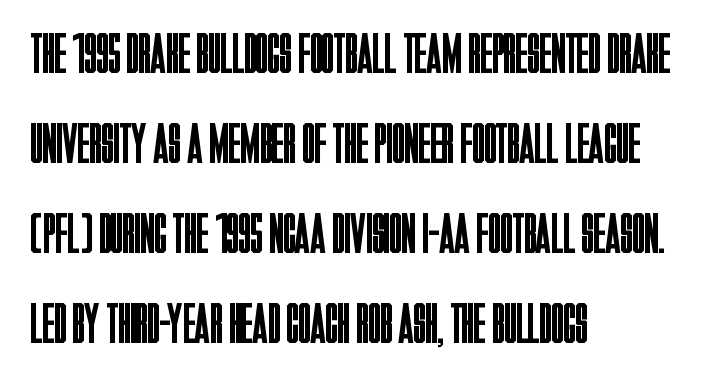
{"serif": "no", "italic": "no", "bold": "no", "weight": "regular", "width": "condensed", "stroke_contrast": "low", "x_height": "large", "monospaced": "no", "underline": "no", "align": "left", "line_spacing": "normal", "line_spacing_ratio": 1.58, "letter_spacing": "normal", "letter_spacing_em": 0.0, "glyph_px": 57}
